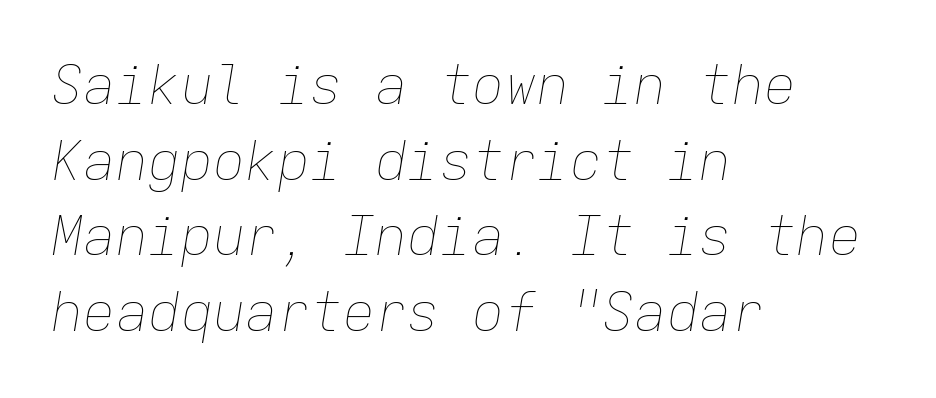
Standard letterfit; no display-style spreading of the glyphs. Spacing verdict: monospaced, one width for all characters. The letterforms sit at book weight or below. The leading is moderate, giving the passage an even texture. Compared with a centered layout, this one pins lines to the left instead.
